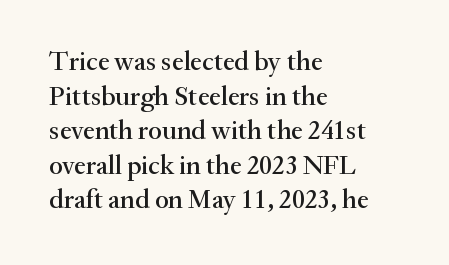
You could call the tracking neutral — neither tight nor loose. Interline gaps are of average width in this sample. The zone under the glyphs is completely vacant. A classic flush-left, rag-right setting is used for this passage. Style check: upright.
